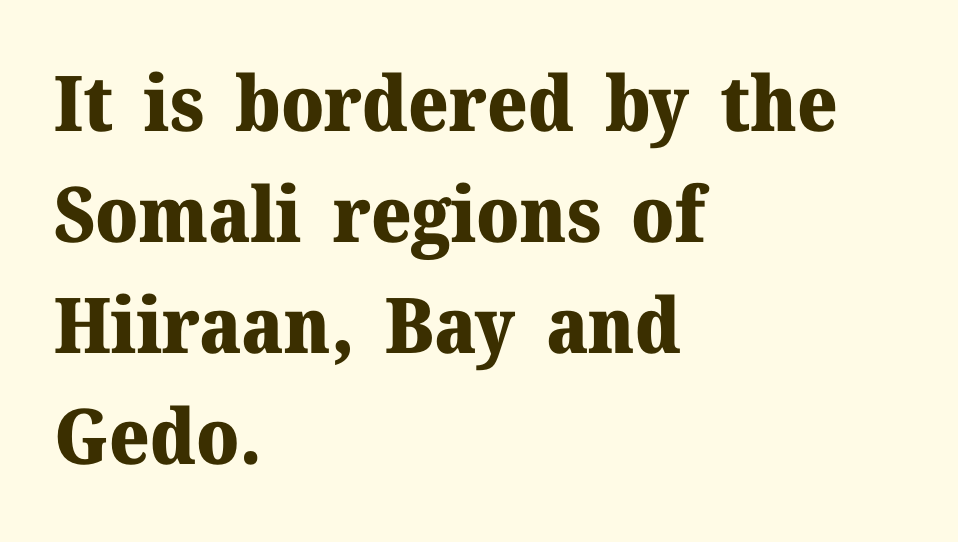
The image shows 77 px heavy serif type, upright; set left-aligned, normal line spacing (1.44x), normal letter spacing, not underlined; medium stroke contrast and a medium x-height.
